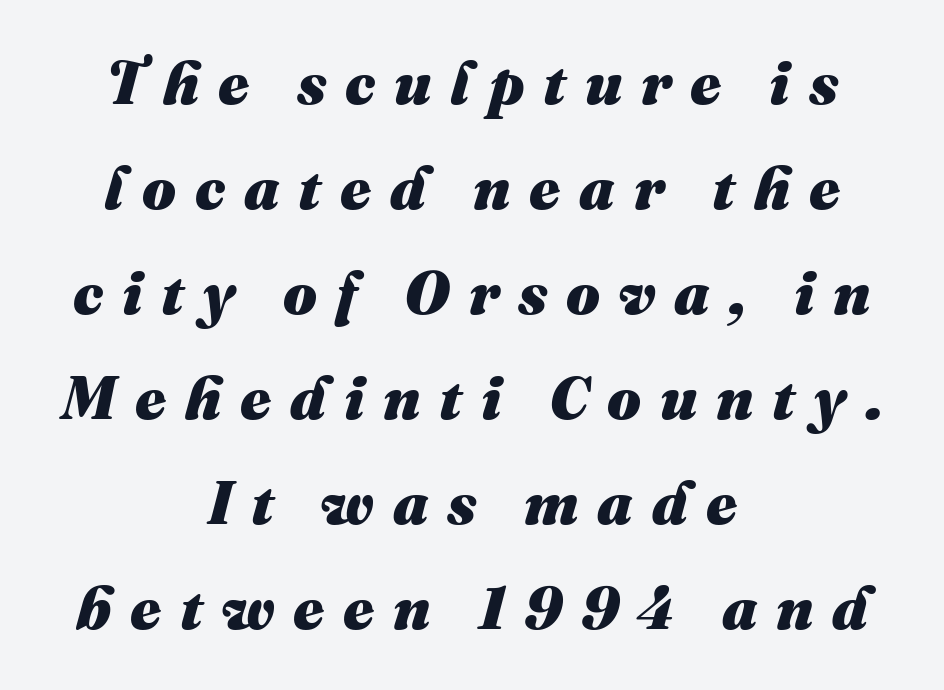
Q: Is the text bold? A: Yes.
Q: Is the text italic (slanted)? A: Yes, it leans right by about 16 degrees.
Q: Is the text underlined? A: No.
Q: How is the paragraph aligned? A: Centered.
Q: Is the spacing between letters normal or unusually wide? A: Unusually wide.
Q: Width (condensed, normal, or wide)? A: Normal.
Q: Stroke contrast? A: Medium.
Q: x-height? A: Medium.
Q: Monospaced? A: No.
